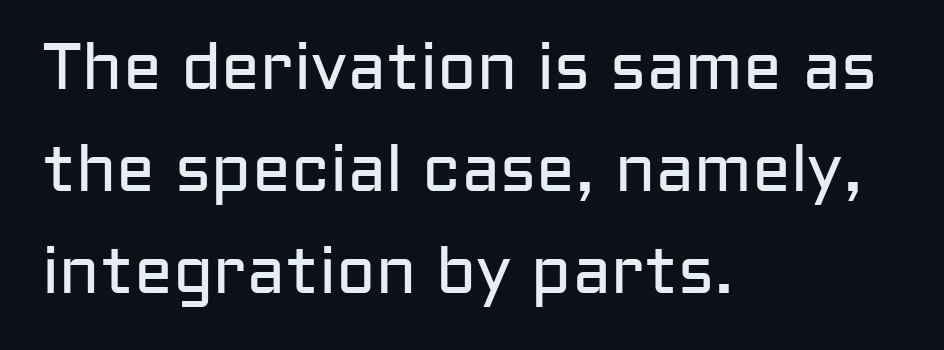
{"serif": "no", "italic": "no", "bold": "no", "weight": "regular", "width": "normal", "stroke_contrast": "low", "x_height": "medium", "monospaced": "no", "underline": "no", "align": "left", "line_spacing": "normal", "line_spacing_ratio": 1.57, "letter_spacing": "normal", "letter_spacing_em": 0.0, "glyph_px": 65}
